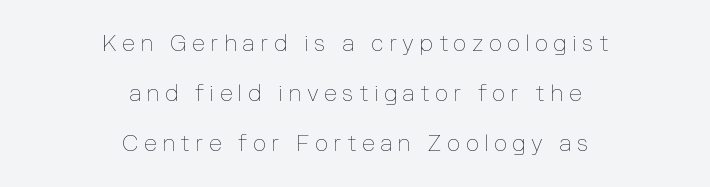
Q: Is the text bold? A: No.
Q: Is the text italic (slanted)? A: No, it is upright.
Q: Is the text underlined? A: No.
Q: How is the paragraph aligned? A: Centered.
Q: Is the spacing between letters normal or unusually wide? A: Unusually wide.
Q: Is the spacing between lines tight, normal or loose? A: Loose.
